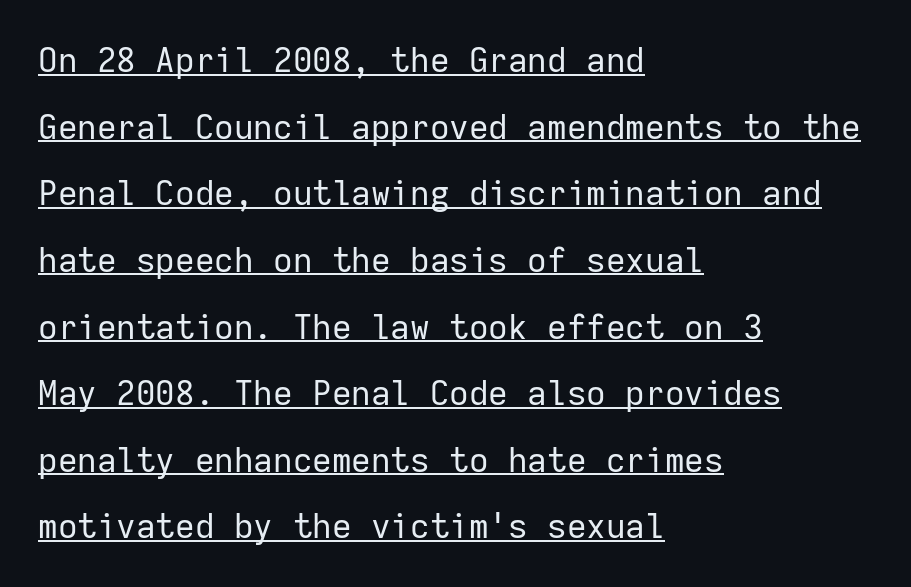
Q: Is the text bold? A: No.
Q: Is the text italic (slanted)? A: No, it is upright.
Q: Is the typeface a serif or a sans-serif typeface? A: Sans-serif.
Q: Is the text underlined? A: Yes.
Q: How is the paragraph aligned? A: Left-aligned.
Q: Is the spacing between letters normal or unusually wide? A: Normal.
Q: Is the spacing between lines tight, normal or loose? A: Loose.
Q: Width (condensed, normal, or wide)? A: Normal.
Q: Stroke contrast? A: Low.
Q: x-height? A: Medium.
Q: Monospaced? A: Yes.
